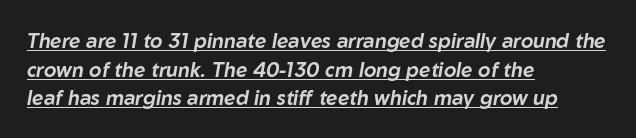
Q: Is the text italic (slanted)? A: Yes, it leans right by about 10 degrees.
Q: Is the text underlined? A: Yes.
Q: How is the paragraph aligned? A: Left-aligned.
Q: Is the spacing between letters normal or unusually wide? A: Normal.
Q: Is the spacing between lines tight, normal or loose? A: Normal.
